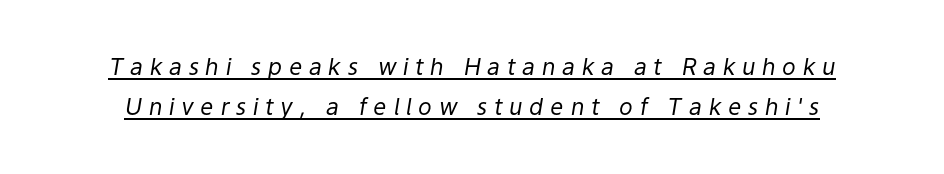
The image shows 23 px text type, italic (leaning right); set line spacing 1.76x, unusually wide letter spacing (+0.29 em), underlined.
